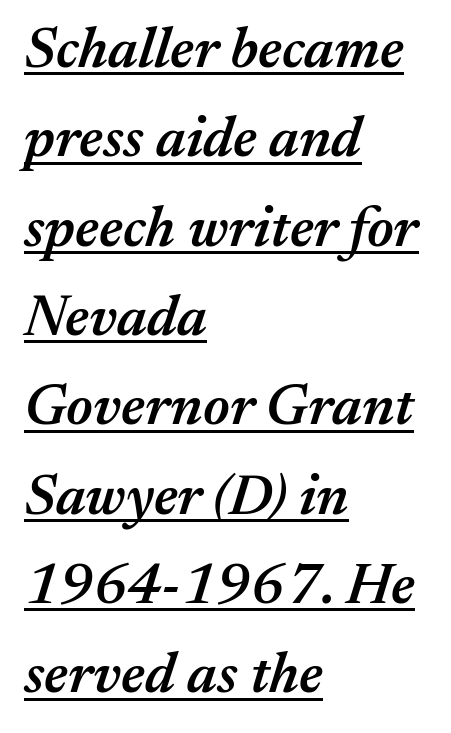
Q: Is the text bold? A: Semi-bold.
Q: Is the text italic (slanted)? A: Yes, it leans right by about 17 degrees.
Q: Is the text underlined? A: Yes.
Q: How is the paragraph aligned? A: Left-aligned.
Q: Is the spacing between letters normal or unusually wide? A: Normal.
Q: Is the spacing between lines tight, normal or loose? A: Normal.
Q: Width (condensed, normal, or wide)? A: Normal.
Q: Stroke contrast? A: Medium.
Q: x-height? A: Medium.
Q: Monospaced? A: No.
